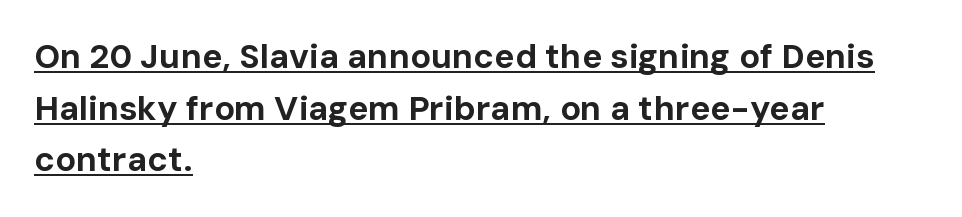
{"serif": "no", "italic": "no", "bold": "yes", "weight": "bold", "width": "normal", "stroke_contrast": "low", "x_height": "medium", "monospaced": "no", "underline": "yes", "align": "left", "line_spacing": "normal", "line_spacing_ratio": 1.52, "letter_spacing": "normal", "letter_spacing_em": 0.0, "glyph_px": 34}
